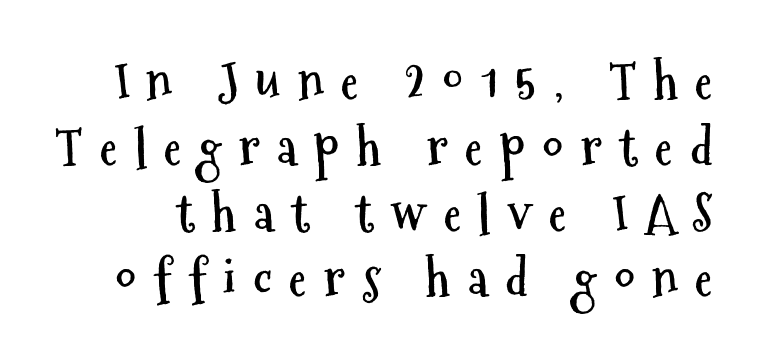
Q: Is the text bold? A: Yes.
Q: Is the text italic (slanted)? A: No, it is upright.
Q: Is the typeface a serif or a sans-serif typeface? A: Sans-serif.
Q: Is the text underlined? A: No.
Q: Is the spacing between letters normal or unusually wide? A: Unusually wide.
Q: Is the spacing between lines tight, normal or loose? A: Normal.
Q: Width (condensed, normal, or wide)? A: Condensed.
Q: Stroke contrast? A: Medium.
Q: x-height? A: Medium.
Q: Monospaced? A: No.
